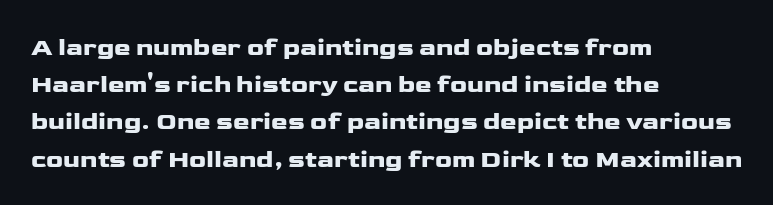
Q: Is the text italic (slanted)? A: No, it is upright.
Q: Is the text underlined? A: No.
Q: How is the paragraph aligned? A: Left-aligned.
Q: Is the spacing between letters normal or unusually wide? A: Normal.
Q: Is the spacing between lines tight, normal or loose? A: Normal.
